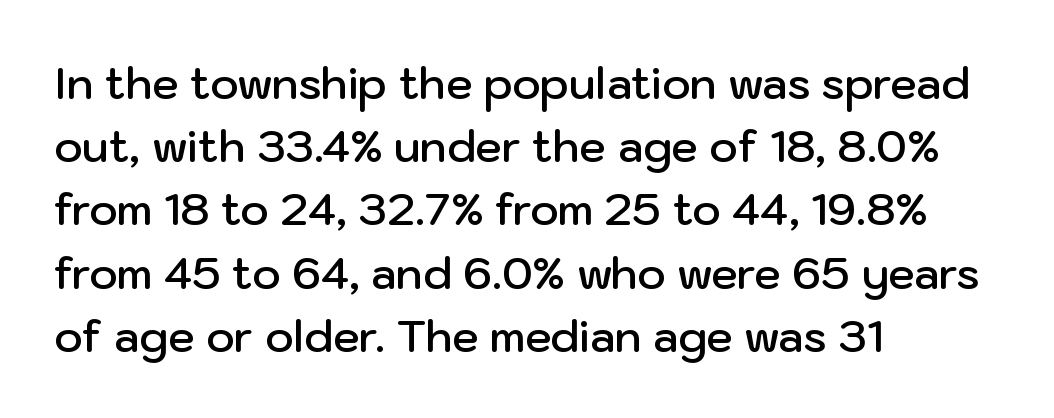
Q: Is the text bold? A: Semi-bold.
Q: Is the text italic (slanted)? A: No, it is upright.
Q: Is the typeface a serif or a sans-serif typeface? A: Sans-serif.
Q: Is the text underlined? A: No.
Q: How is the paragraph aligned? A: Left-aligned.
Q: Is the spacing between letters normal or unusually wide? A: Normal.
Q: Is the spacing between lines tight, normal or loose? A: Normal.
Q: Width (condensed, normal, or wide)? A: Normal.
Q: Stroke contrast? A: Low.
Q: x-height? A: Medium.
Q: Monospaced? A: No.
